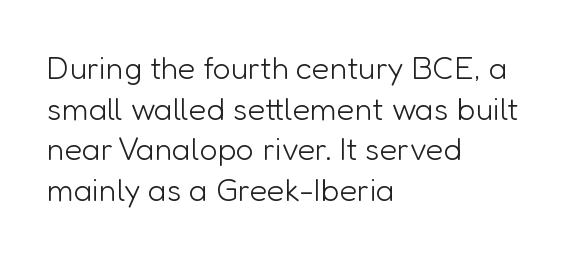
Visually the block forms a straight wall on the left and a jagged coastline on the right. Italic: no, the glyphs are upright roman. Descenders are the only things crossing below the line. Students, observe: this is what conventionally led text looks like. Check where the strokes stop: nothing finishes them off — pure sans. Vertical stems look standard width or narrower in stroke.
